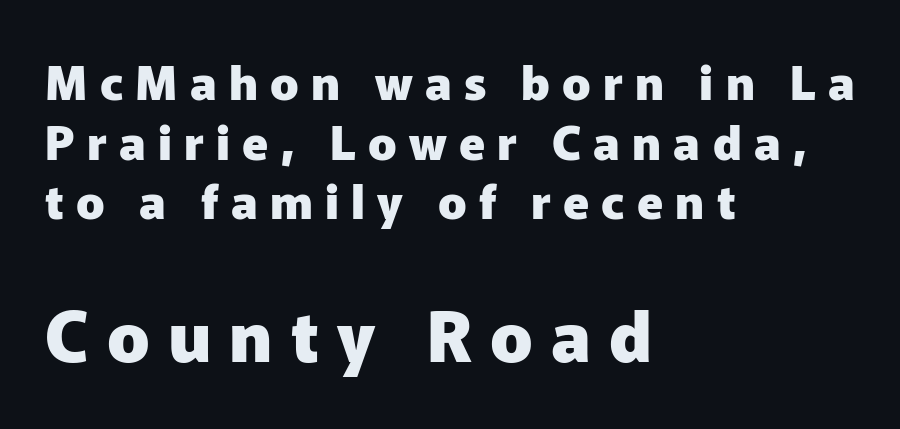
Typesetter's note — lower block bumped up in size, upper block left smaller. The lines in this sample share a left origin and differ only in where they stop. One glance says typical: line gaps are just what's usual. The passage shown is typeset with a sans-serif family. Spacing verdict: proportional, widths tailored to each character.
